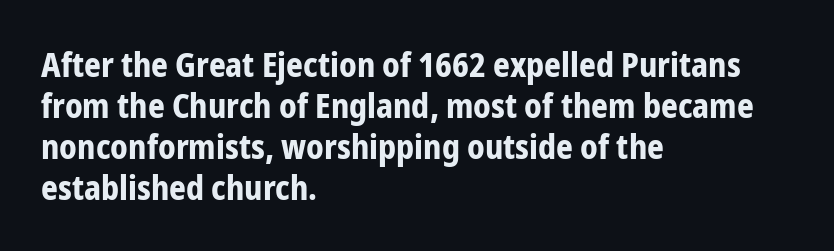
The image shows 33 px bold, condensed sans-serif type, upright; set left-aligned, line spacing 1.24x, normal letter spacing, not underlined; low stroke contrast and a medium x-height.
